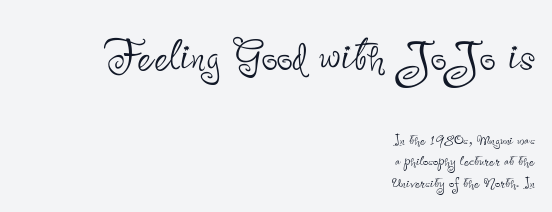
The typesetter chose a ragged-left arrangement here. Large over small — that's the arrangement of the two blocks here. Descenders are the only things crossing below the line. You could not count columns in this text — the font is proportionally spaced. Does the type have serifs? No, each stem ends abruptly.
